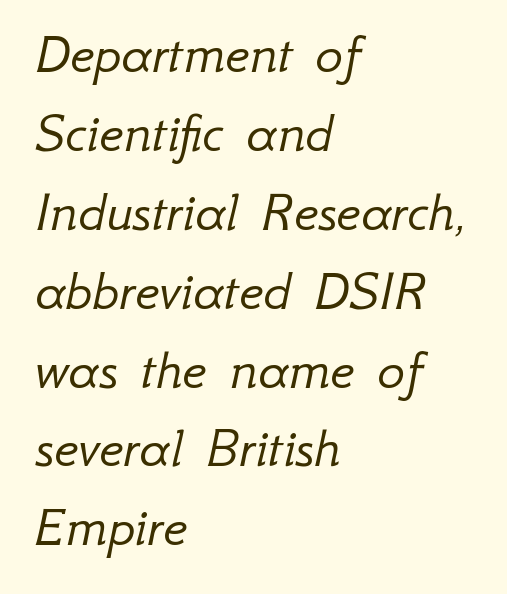
{"italic": "yes", "lean": "right", "slant_degrees": 12, "bold": "no", "weight": "light", "width": "normal", "stroke_contrast": "low", "x_height": "small", "monospaced": "no", "underline": "no", "align": "left", "line_spacing": "normal", "line_spacing_ratio": 1.36, "letter_spacing": "normal", "letter_spacing_em": 0.0, "glyph_px": 58}
